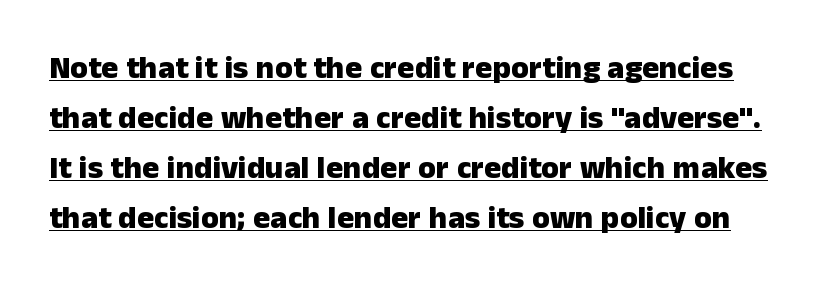
The image shows 32 px heavy sans-serif type, upright; set normal line spacing (1.56x), normal letter spacing, underlined; low stroke contrast and a medium x-height.
